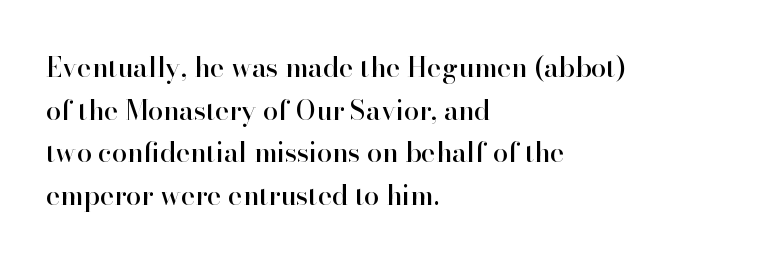
The image shows 27 px text type, upright; set left-aligned, normal line spacing (1.58x), normal letter spacing, not underlined.
